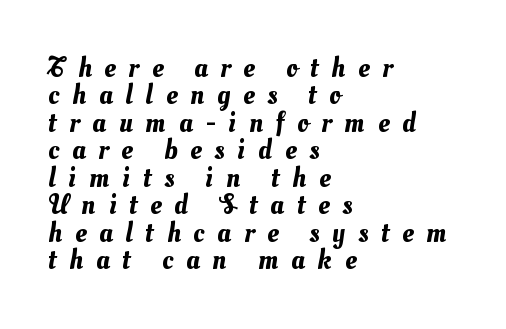
Proportional: the letters do not fall into vertical columns. The specimen omits any rule beneath the text block's lines. All the whitespace from short lines collects on the right. You could only call the tracking loose — the letters float apart. Whoever set this chose condensed vertical rhythm over breathing room.
